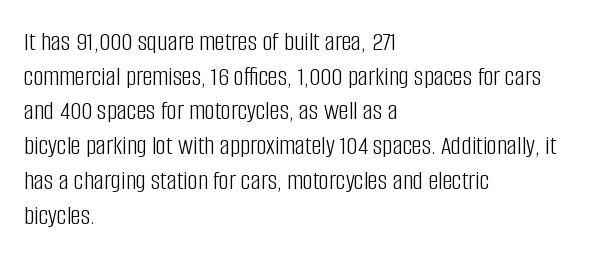
Q: Is the text bold? A: No.
Q: Is the text italic (slanted)? A: No, it is upright.
Q: Is the typeface a serif or a sans-serif typeface? A: Sans-serif.
Q: Is the text underlined? A: No.
Q: How is the paragraph aligned? A: Left-aligned.
Q: Is the spacing between letters normal or unusually wide? A: Normal.
Q: Width (condensed, normal, or wide)? A: Condensed.
Q: Stroke contrast? A: Low.
Q: x-height? A: Large.
Q: Monospaced? A: No.
